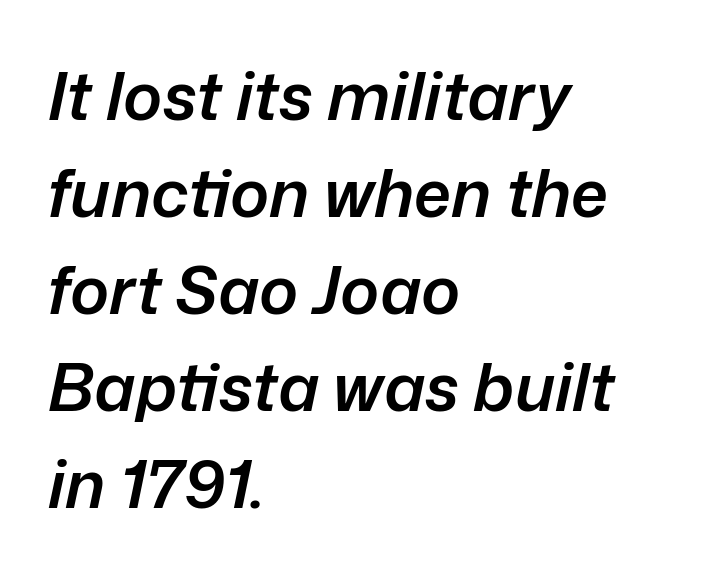
The image shows 66 px semibold type, italic (leaning right); set left-aligned, normal line spacing (1.47x), normal letter spacing, not underlined; low stroke contrast and a medium x-height.
